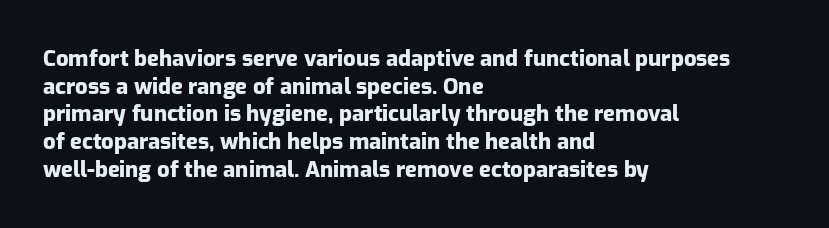
{"italic": "no", "bold": "yes", "underline": "no", "align": "left", "line_spacing": "normal", "line_spacing_ratio": 1.26, "letter_spacing": "normal", "letter_spacing_em": 0.0, "glyph_px": 22}
